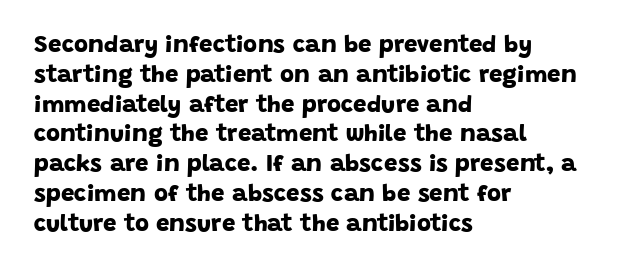
{"bold": "yes", "underline": "no", "align": "left", "line_spacing_ratio": 1.24, "letter_spacing": "normal", "letter_spacing_em": 0.0, "glyph_px": 24}
